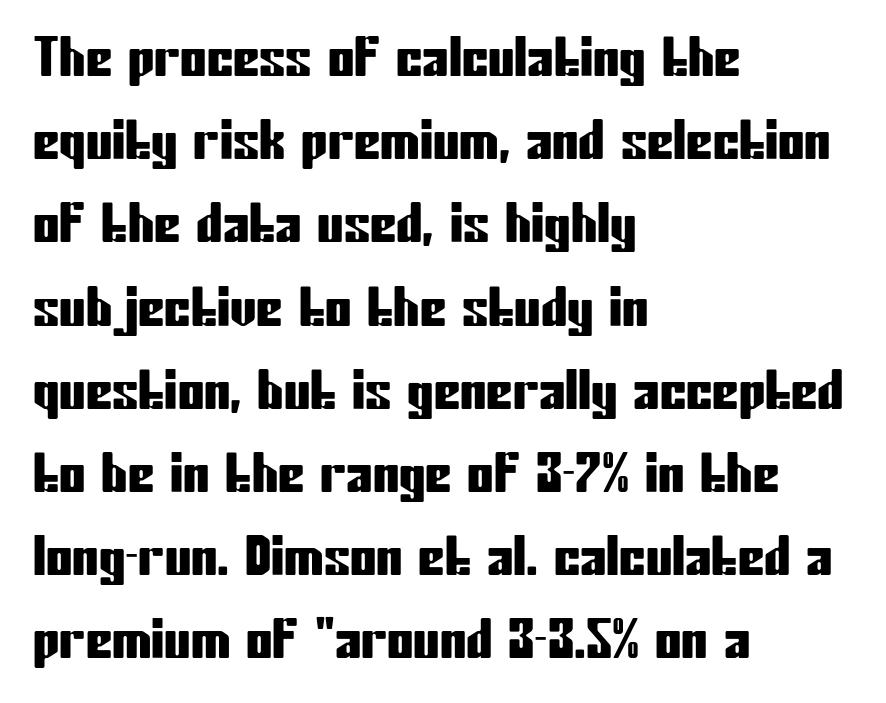
Q: Is the text italic (slanted)? A: No, it is upright.
Q: Is the typeface a serif or a sans-serif typeface? A: Sans-serif.
Q: Is the text underlined? A: No.
Q: How is the paragraph aligned? A: Left-aligned.
Q: Is the spacing between letters normal or unusually wide? A: Normal.
Q: Is the spacing between lines tight, normal or loose? A: Normal.
Q: Width (condensed, normal, or wide)? A: Condensed.
Q: Stroke contrast? A: Low.
Q: x-height? A: Medium.
Q: Monospaced? A: No.
